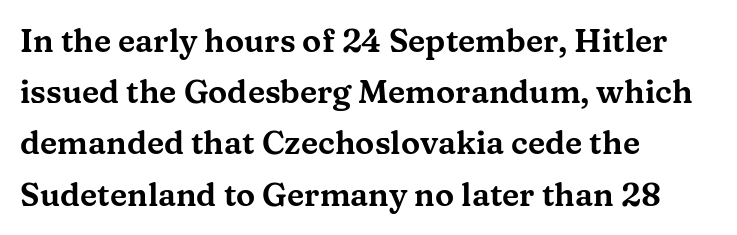
The passage shown has conventional tracking throughout. The letters stand straight up with perfectly vertical stems. The passage shown is typeset with a serif family. The gap between lines stays unmarked. Is there much room between lines? A standard amount, neither cramped nor airy.
